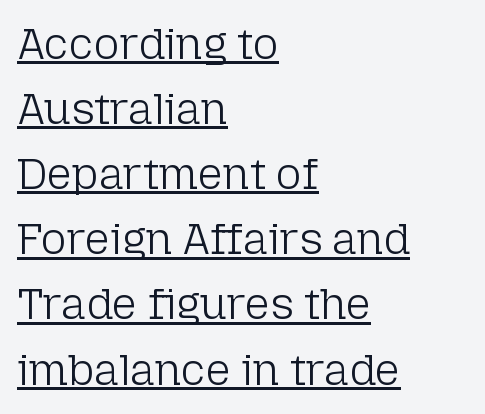
No heavy texture on the line: the type isn't bold. The letters sit at their default tracking, neither squeezed nor spread. Honestly, the underline is the first thing you notice here. Examine the stroke ends and you'll find no serifs. Think of a printed novel: that variable character pitch is what you see here.
